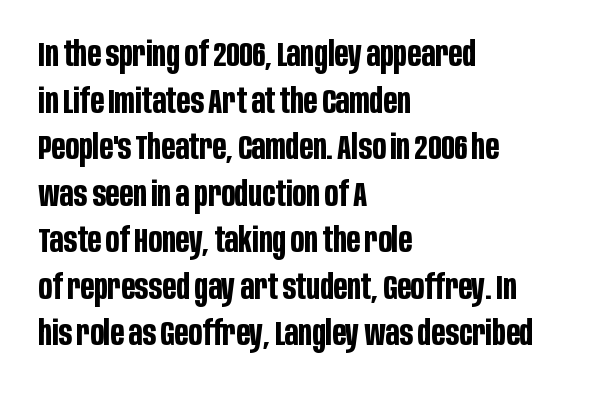
Q: Is the text bold? A: Yes.
Q: Is the text italic (slanted)? A: No, it is upright.
Q: Is the typeface a serif or a sans-serif typeface? A: Sans-serif.
Q: Is the text underlined? A: No.
Q: How is the paragraph aligned? A: Left-aligned.
Q: Is the spacing between letters normal or unusually wide? A: Normal.
Q: Is the spacing between lines tight, normal or loose? A: Normal.
Q: Width (condensed, normal, or wide)? A: Condensed.
Q: Stroke contrast? A: Low.
Q: x-height? A: Large.
Q: Monospaced? A: No.
